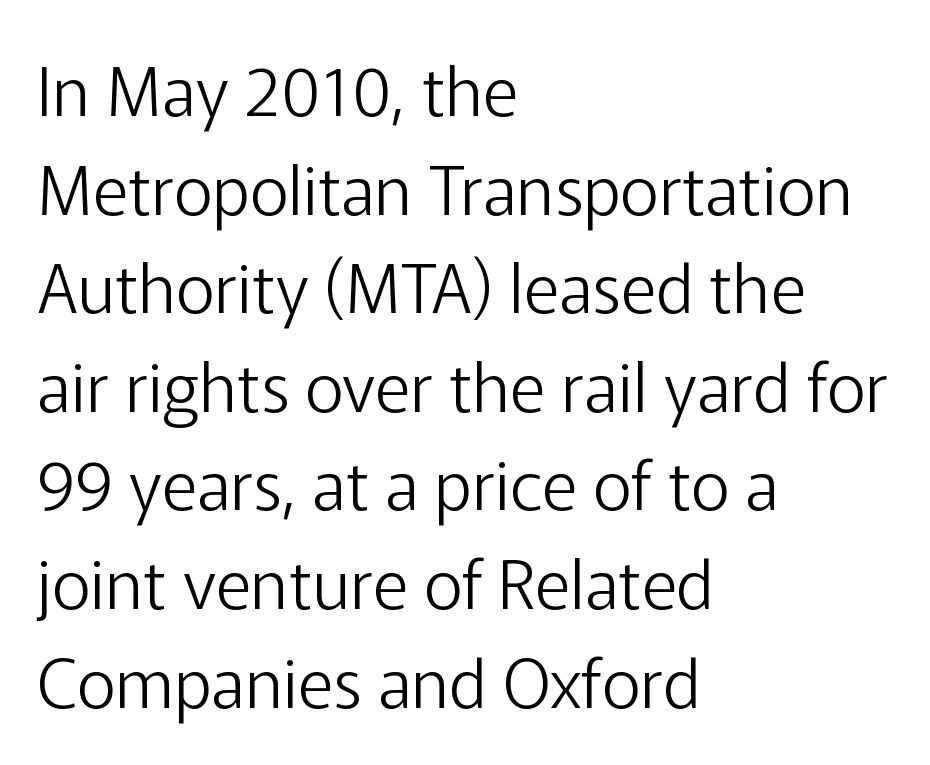
{"serif": "no", "italic": "no", "bold": "no", "weight": "light", "width": "normal", "stroke_contrast": "low", "x_height": "medium", "monospaced": "no", "underline": "no", "align": "left", "line_spacing": "normal", "line_spacing_ratio": 1.45, "letter_spacing": "normal", "letter_spacing_em": 0.0, "glyph_px": 68}
